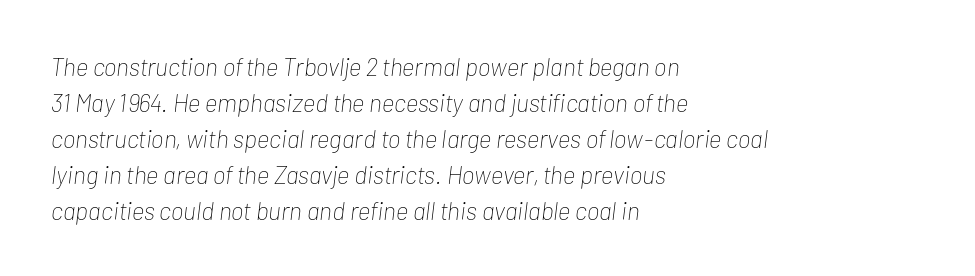
Q: Is the text bold? A: No.
Q: Is the text italic (slanted)? A: Yes, it leans right by about 7 degrees.
Q: Is the text underlined? A: No.
Q: How is the paragraph aligned? A: Left-aligned.
Q: Is the spacing between letters normal or unusually wide? A: Normal.
Q: Is the spacing between lines tight, normal or loose? A: Normal.
